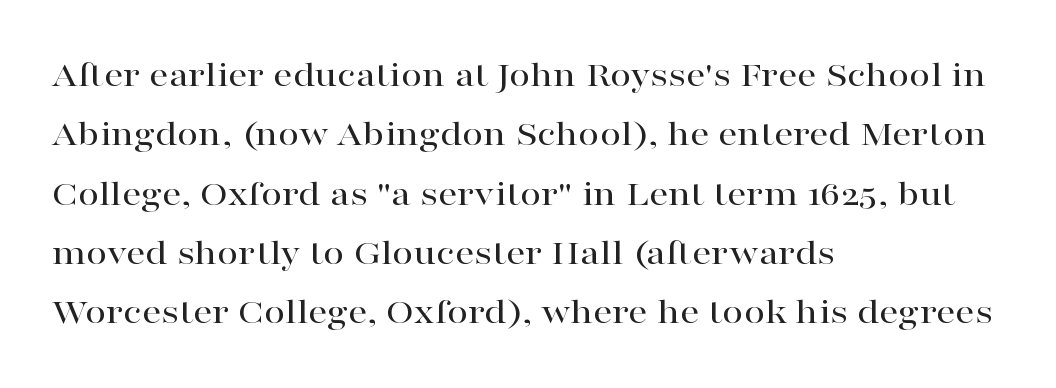
The letters advance in unequal steps, a hallmark of proportional type. Italic: no, the glyphs are upright roman. Type without underlining. The block of text has a typical density, with ordinary space between rows.
